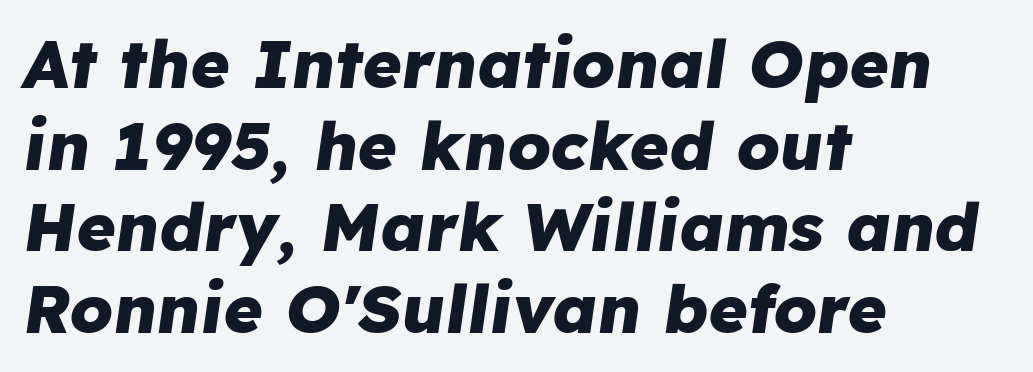
Q: Is the text bold? A: Yes.
Q: Is the text italic (slanted)? A: Yes, it leans right by about 8 degrees.
Q: Is the text underlined? A: No.
Q: How is the paragraph aligned? A: Left-aligned.
Q: Is the spacing between letters normal or unusually wide? A: Normal.
Q: Width (condensed, normal, or wide)? A: Normal.
Q: Stroke contrast? A: Low.
Q: x-height? A: Medium.
Q: Monospaced? A: No.
